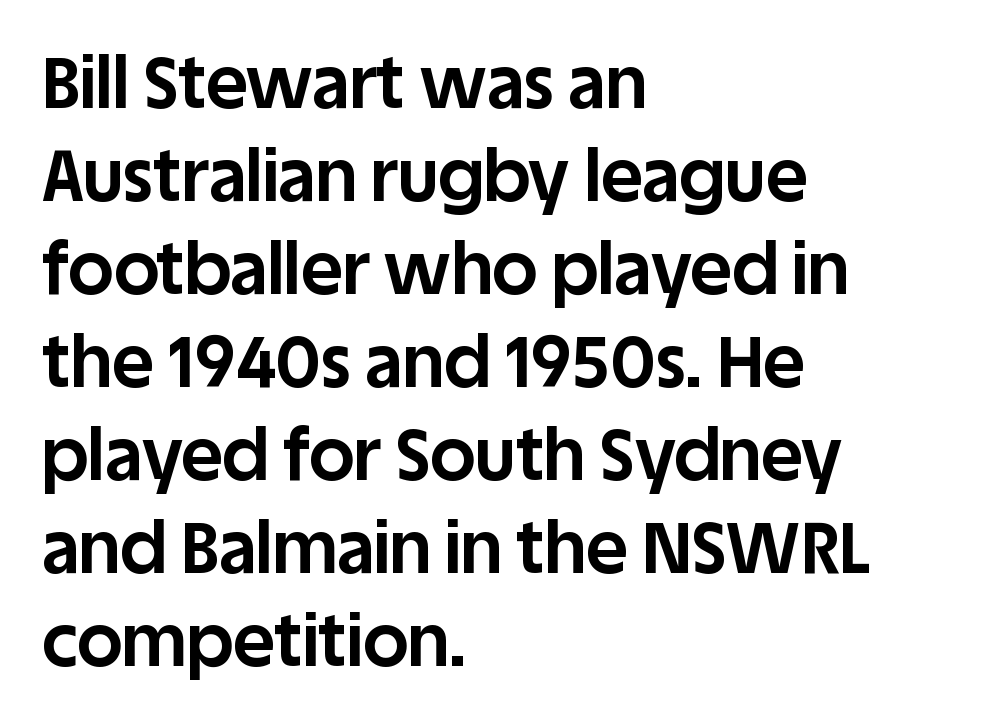
{"serif": "no", "italic": "no", "bold": "yes", "weight": "bold", "width": "normal", "stroke_contrast": "low", "x_height": "large", "monospaced": "no", "underline": "no", "align": "left", "line_spacing": "normal", "line_spacing_ratio": 1.31, "letter_spacing": "normal", "letter_spacing_em": 0.0, "glyph_px": 71}
